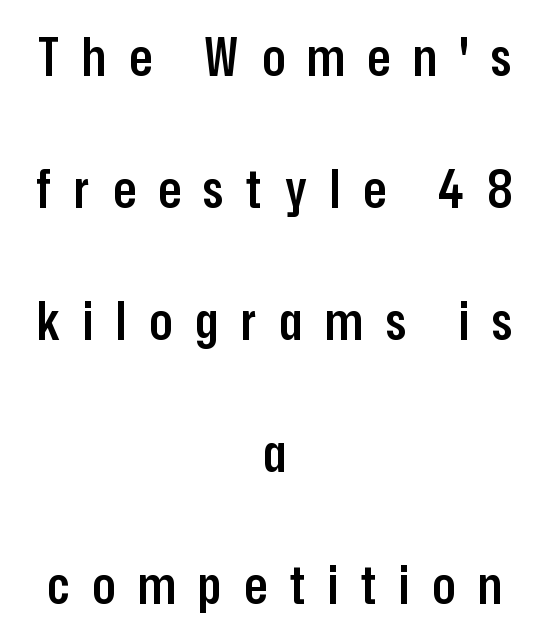
Q: Is the text bold? A: Semi-bold.
Q: Is the text italic (slanted)? A: No, it is upright.
Q: Is the typeface a serif or a sans-serif typeface? A: Sans-serif.
Q: Is the text underlined? A: No.
Q: How is the paragraph aligned? A: Centered.
Q: Is the spacing between letters normal or unusually wide? A: Unusually wide.
Q: Is the spacing between lines tight, normal or loose? A: Loose.
Q: Width (condensed, normal, or wide)? A: Condensed.
Q: Stroke contrast? A: Low.
Q: x-height? A: Medium.
Q: Monospaced? A: No.
